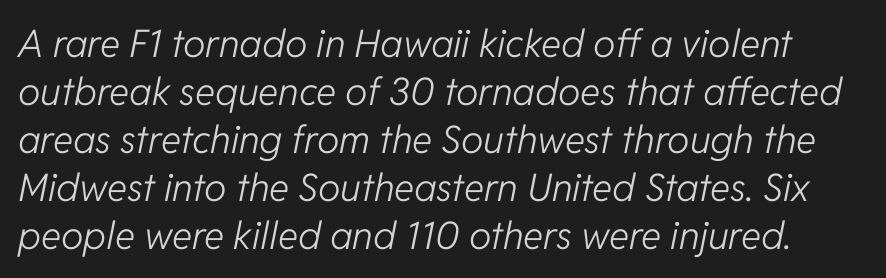
{"italic": "yes", "lean": "right", "slant_degrees": 11, "bold": "no", "weight": "light", "width": "normal", "stroke_contrast": "low", "x_height": "medium", "monospaced": "no", "underline": "no", "line_spacing": "normal", "line_spacing_ratio": 1.26, "letter_spacing": "normal", "letter_spacing_em": 0.0, "glyph_px": 38}
